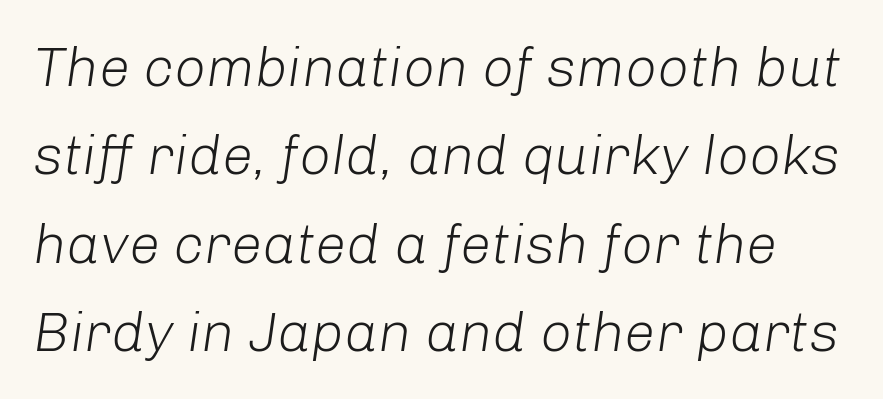
Is this a fixed-width face? No — the glyphs have proportional, varying widths. Emphasis-style slanted type is in use. The area under the type is left untouched. Each new line begins a customary step beneath the previous one. Each word holds together tightly as a unit, with standard inter-letter gaps. The cut favours lightness, reaching ordinary text weight at its darkest.
